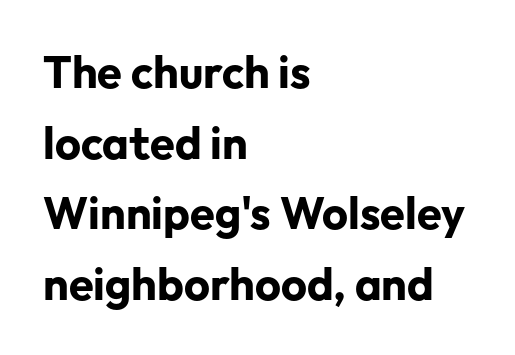
Q: Is the text bold? A: Yes.
Q: Is the text italic (slanted)? A: No, it is upright.
Q: Is the typeface a serif or a sans-serif typeface? A: Sans-serif.
Q: Is the text underlined? A: No.
Q: How is the paragraph aligned? A: Left-aligned.
Q: Is the spacing between letters normal or unusually wide? A: Normal.
Q: Is the spacing between lines tight, normal or loose? A: Normal.
Q: Width (condensed, normal, or wide)? A: Normal.
Q: Stroke contrast? A: Low.
Q: x-height? A: Medium.
Q: Monospaced? A: No.
